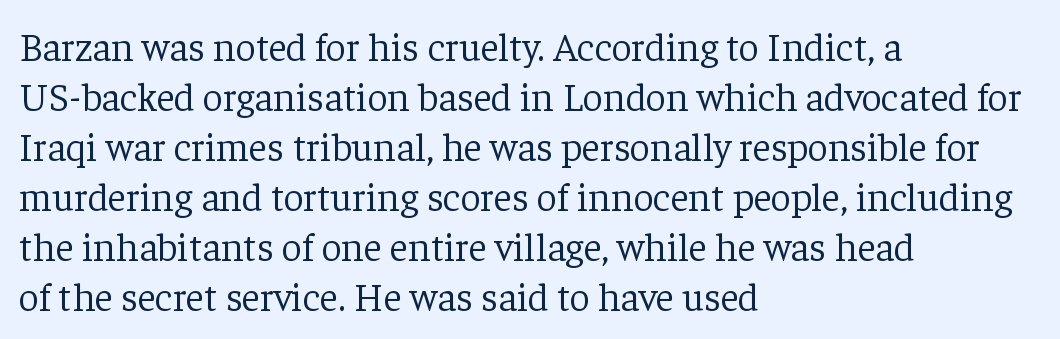
The image shows 40 px light serif type, upright; set left-aligned, normal line spacing (1.25x), normal letter spacing, not underlined; low stroke contrast and a medium x-height.
